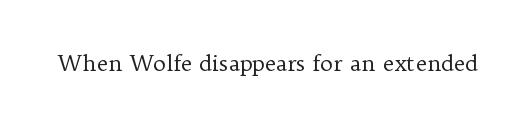
The image shows 22 px text type, upright; set normal letter spacing, not underlined.
